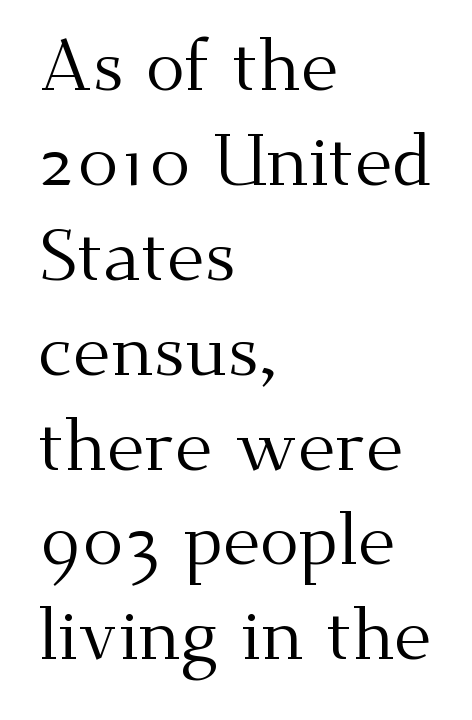
Short and long lines alike share a common starting point at left. The weight would be labelled regular, book, light, or lighter still. Honestly, there is no underline to notice here at all. This sample uses an upright cut, with every glyph sitting square on the baseline. A typesetter would call this zero additional tracking. Proportional: the letters do not fall into vertical columns.
